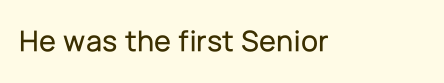
{"serif": "no", "italic": "no", "width": "normal", "stroke_contrast": "low", "x_height": "medium", "monospaced": "no", "underline": "no", "letter_spacing": "normal", "letter_spacing_em": 0.0, "glyph_px": 31}
